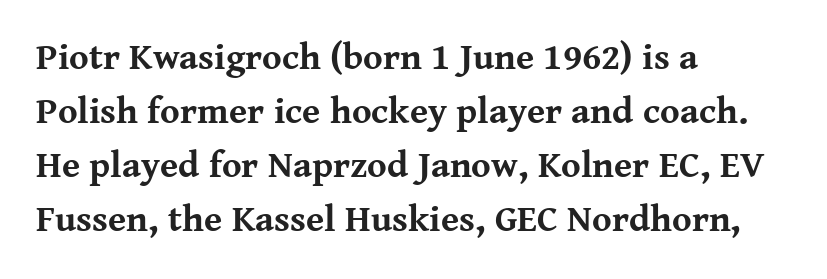
{"serif": "yes", "italic": "no", "bold": "yes", "weight": "bold", "width": "normal", "stroke_contrast": "medium", "x_height": "medium", "monospaced": "no", "underline": "no", "align": "left", "line_spacing": "normal", "line_spacing_ratio": 1.46, "letter_spacing": "normal", "letter_spacing_em": 0.0, "glyph_px": 37}
